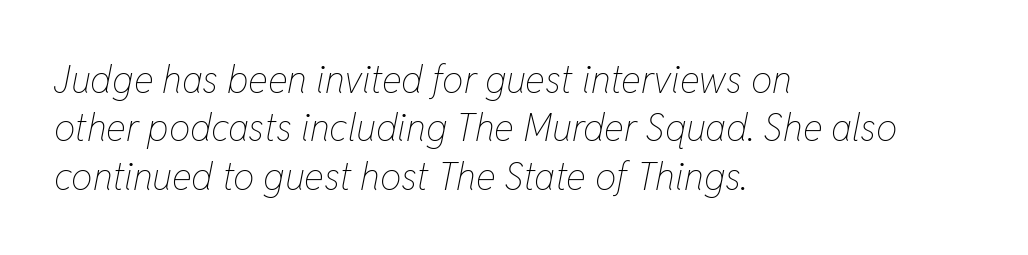
The image shows 38 px thin, condensed type, italic (leaning right); set left-aligned, normal line spacing (1.27x), normal letter spacing, not underlined; low stroke contrast and a medium x-height.
